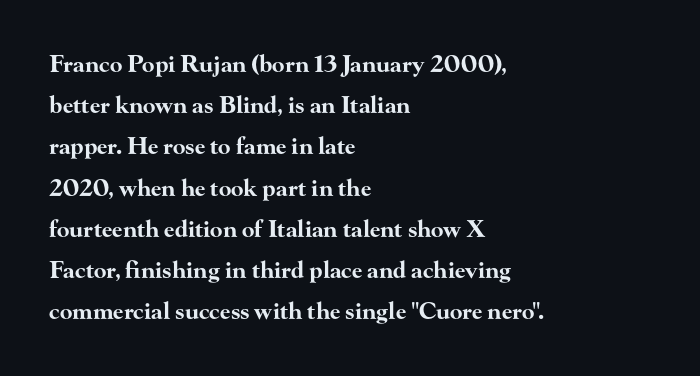
Descender tails drop into unmarked territory. Plenty of ink on the page — the face is bold. Every character sits straight up, as roman type does. How are the letters spaced? Ordinarily, with no added tracking. Is the block centered? No — it sits flush against the left margin.
